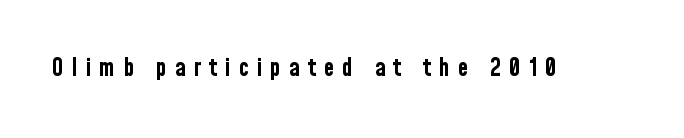
Q: Is the text bold? A: Yes.
Q: Is the text italic (slanted)? A: No, it is upright.
Q: Is the text underlined? A: No.
Q: Is the spacing between letters normal or unusually wide? A: Unusually wide.
